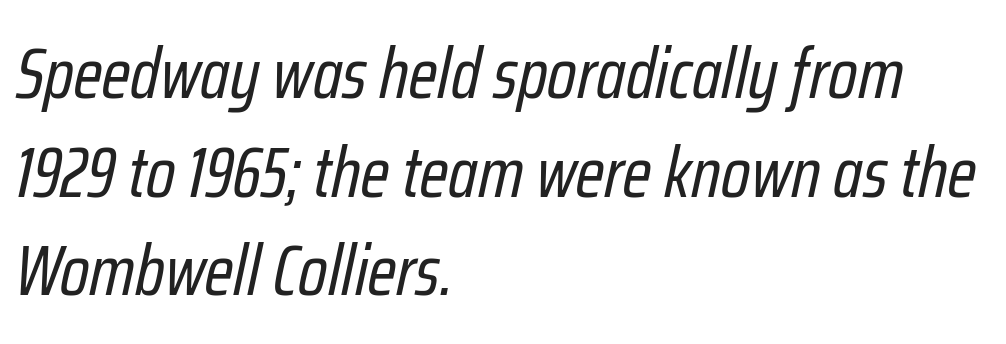
The image shows 72 px regular-weight, condensed type, italic (leaning right); set left-aligned, normal line spacing (1.37x), normal letter spacing, not underlined; low stroke contrast and a medium x-height.
